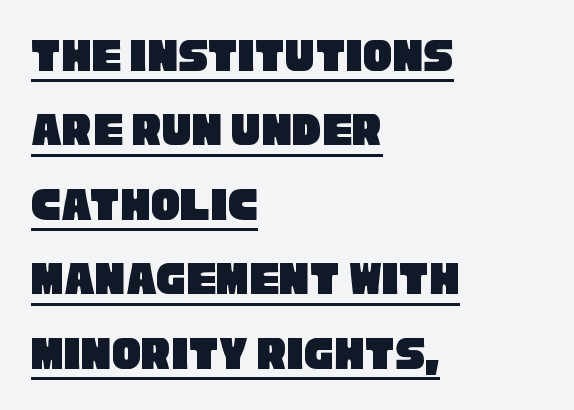
The image shows 49 px condensed sans-serif type; set left-aligned, normal line spacing (1.52x), normal letter spacing, underlined; low stroke contrast and a large x-height.
